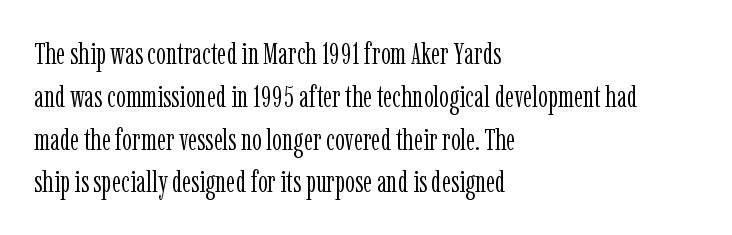
The image shows 31 px light, condensed serif type, upright; set left-aligned, normal line spacing (1.38x), normal letter spacing, not underlined; low stroke contrast and a medium x-height.
